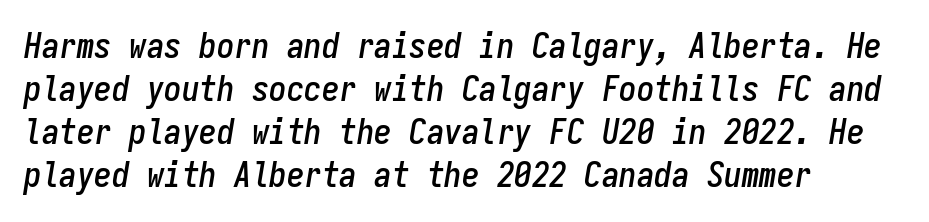
Q: Is the text italic (slanted)? A: Yes, it leans right by about 9 degrees.
Q: Is the text underlined? A: No.
Q: How is the paragraph aligned? A: Left-aligned.
Q: Is the spacing between letters normal or unusually wide? A: Normal.
Q: Width (condensed, normal, or wide)? A: Condensed.
Q: Stroke contrast? A: Low.
Q: x-height? A: Medium.
Q: Monospaced? A: Yes.
